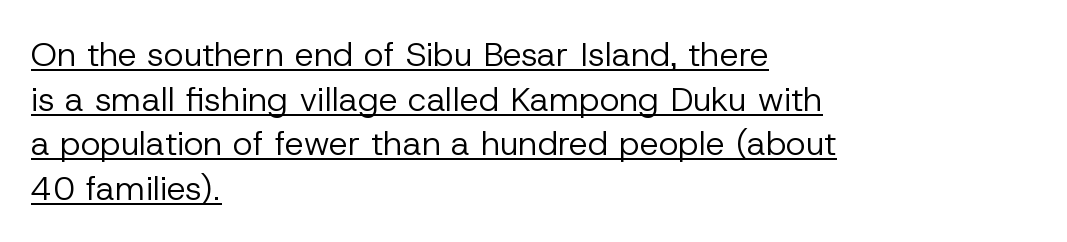
Q: Is the text bold? A: No.
Q: Is the text italic (slanted)? A: No, it is upright.
Q: Is the typeface a serif or a sans-serif typeface? A: Sans-serif.
Q: Is the text underlined? A: Yes.
Q: How is the paragraph aligned? A: Left-aligned.
Q: Is the spacing between letters normal or unusually wide? A: Normal.
Q: Is the spacing between lines tight, normal or loose? A: Normal.
Q: Width (condensed, normal, or wide)? A: Normal.
Q: Stroke contrast? A: Low.
Q: x-height? A: Medium.
Q: Monospaced? A: No.
